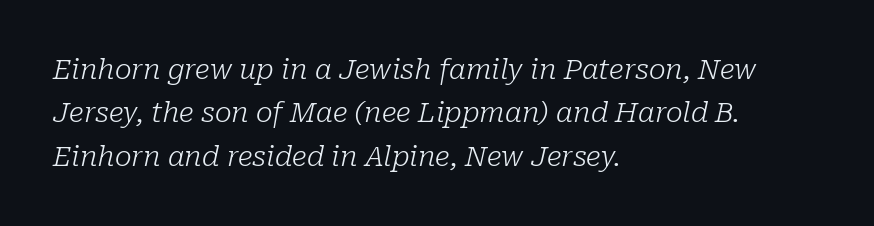
Check the space under the baseline: it is left empty. The passage shown is typeset with a serif family. Evenly set lines give the paragraph a standard silhouette. The rendering keeps characters at their native spacing. The rendering uses natural spacing where letterforms have individual widths.
